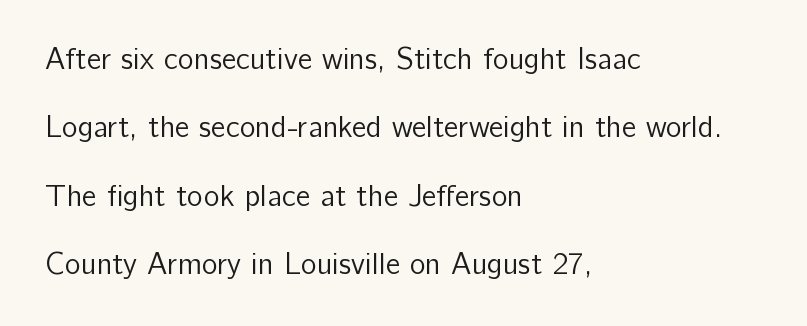
{"serif": "no", "italic": "no", "bold": "no", "weight": "regular", "width": "normal", "stroke_contrast": "low", "x_height": "medium", "monospaced": "no", "underline": "no", "align": "left", "line_spacing": "loose", "line_spacing_ratio": 2.28, "letter_spacing": "normal", "letter_spacing_em": 0.0, "glyph_px": 30}
